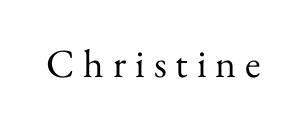
Q: Is the text bold? A: No.
Q: Is the text italic (slanted)? A: No, it is upright.
Q: Is the typeface a serif or a sans-serif typeface? A: Serif.
Q: Is the text underlined? A: No.
Q: Is the spacing between letters normal or unusually wide? A: Unusually wide.
Q: Width (condensed, normal, or wide)? A: Normal.
Q: Stroke contrast? A: Medium.
Q: x-height? A: Small.
Q: Monospaced? A: No.
